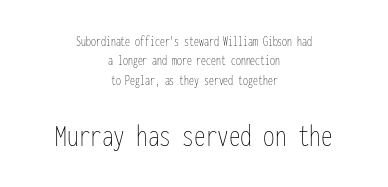
{"italic": "no", "bold": "no", "weight": "thin", "width": "condensed", "stroke_contrast": "low", "x_height": "medium", "monospaced": "yes", "underline": "no", "align": "center", "line_spacing": "normal", "line_spacing_ratio": 1.38, "letter_spacing": "normal", "letter_spacing_em": 0.0, "larger_block": "second", "size_ratio": 2.36, "glyph_px": 33}
